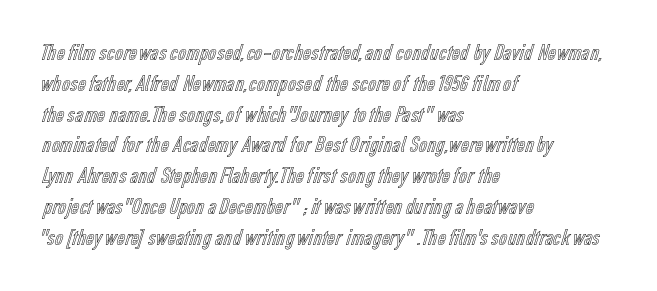
Q: Is the text italic (slanted)? A: Yes.
Q: Is the text underlined? A: No.
Q: How is the paragraph aligned? A: Left-aligned.
Q: Is the spacing between letters normal or unusually wide? A: Normal.
Q: Is the spacing between lines tight, normal or loose? A: Normal.
